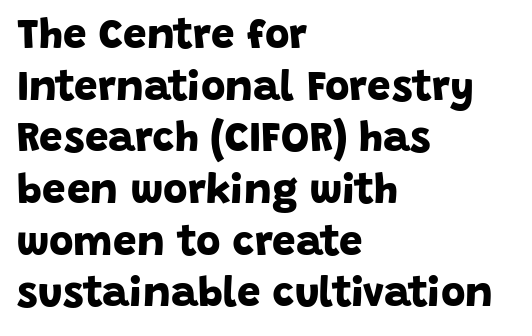
{"serif": "no", "bold": "yes", "weight": "bold", "width": "normal", "stroke_contrast": "low", "x_height": "large", "monospaced": "no", "underline": "no", "align": "left", "line_spacing_ratio": 1.23, "letter_spacing": "normal", "letter_spacing_em": 0.0, "glyph_px": 42}
